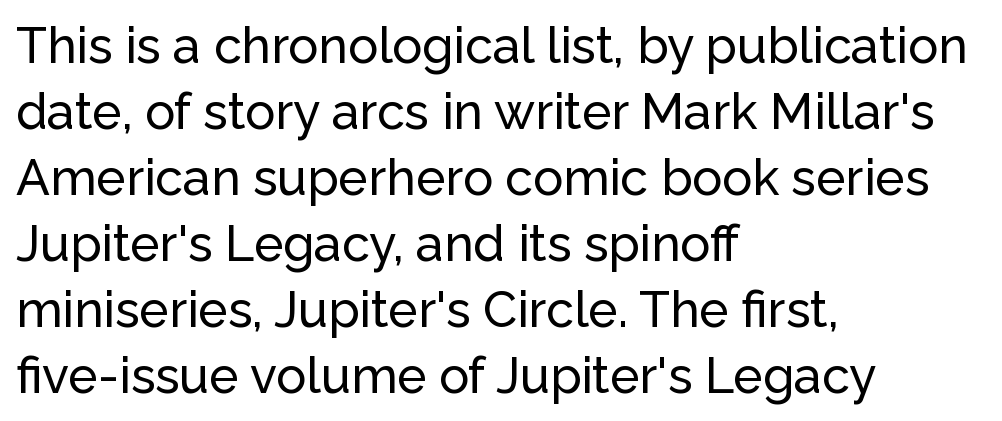
{"serif": "no", "italic": "no", "width": "normal", "stroke_contrast": "low", "x_height": "medium", "monospaced": "no", "underline": "no", "align": "left", "line_spacing": "normal", "line_spacing_ratio": 1.32, "letter_spacing": "normal", "letter_spacing_em": 0.0, "glyph_px": 50}
